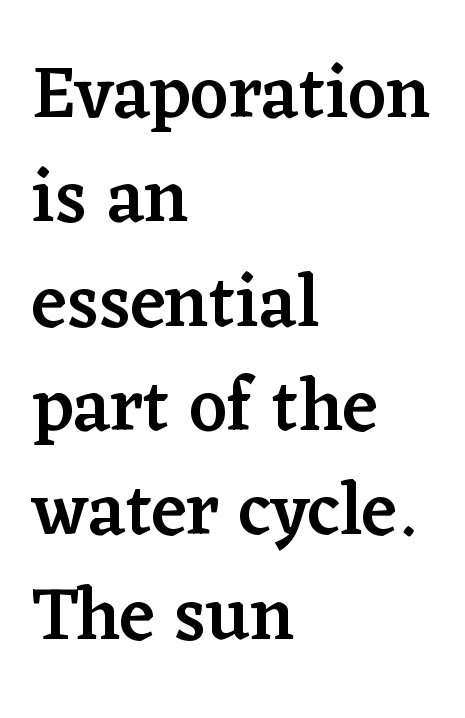
{"serif": "yes", "italic": "no", "bold": "semi", "weight": "semibold", "width": "normal", "stroke_contrast": "low", "x_height": "medium", "monospaced": "no", "underline": "no", "align": "left", "line_spacing": "normal", "line_spacing_ratio": 1.41, "letter_spacing": "normal", "letter_spacing_em": 0.0, "glyph_px": 74}
